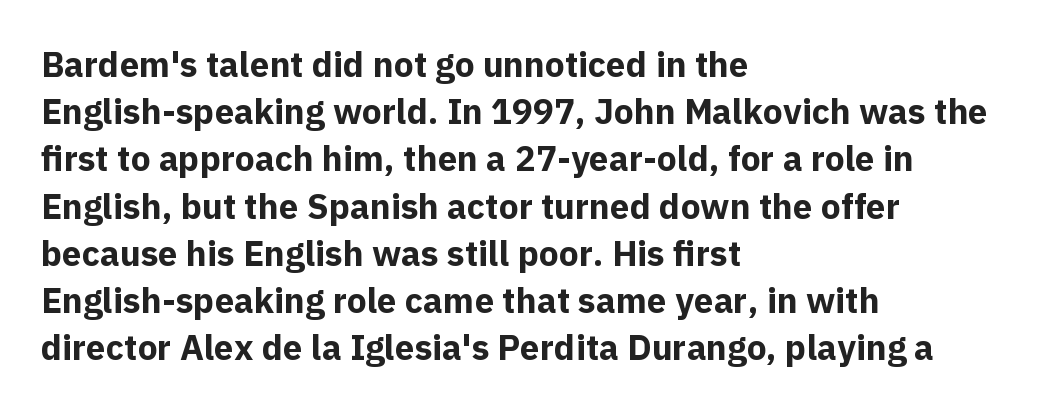
Q: Is the text bold? A: Yes.
Q: Is the text italic (slanted)? A: No, it is upright.
Q: Is the typeface a serif or a sans-serif typeface? A: Sans-serif.
Q: Is the text underlined? A: No.
Q: How is the paragraph aligned? A: Left-aligned.
Q: Is the spacing between letters normal or unusually wide? A: Normal.
Q: Is the spacing between lines tight, normal or loose? A: Normal.
Q: Width (condensed, normal, or wide)? A: Normal.
Q: x-height? A: Medium.
Q: Monospaced? A: No.
